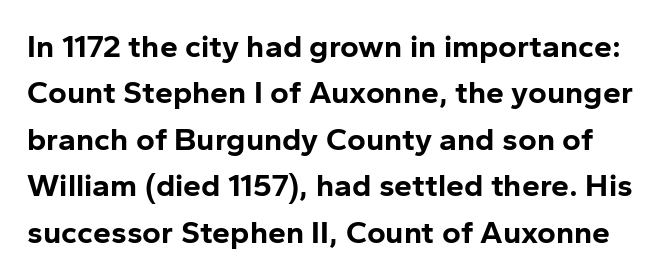
{"serif": "no", "italic": "no", "bold": "yes", "weight": "bold", "width": "normal", "stroke_contrast": "low", "x_height": "medium", "monospaced": "no", "underline": "no", "line_spacing": "normal", "line_spacing_ratio": 1.45, "letter_spacing": "normal", "letter_spacing_em": 0.0, "glyph_px": 32}
